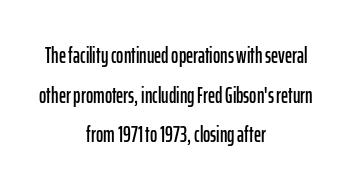
{"italic": "no", "underline": "no", "align": "center", "line_spacing_ratio": 1.8, "letter_spacing": "normal", "letter_spacing_em": 0.0, "glyph_px": 22}
